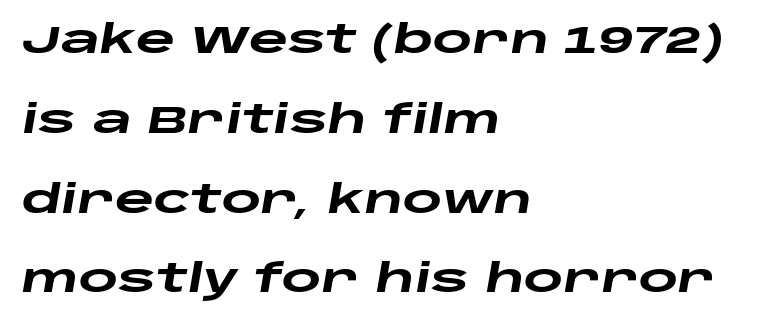
The image shows 38 px heavy, wide type, italic (leaning right); set left-aligned, loose line spacing (2.1x), normal letter spacing, not underlined; low stroke contrast and a large x-height.
